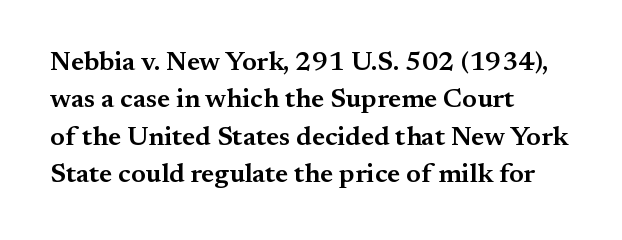
The image shows 27 px text type, upright; set left-aligned, normal line spacing (1.38x), normal letter spacing, not underlined.
